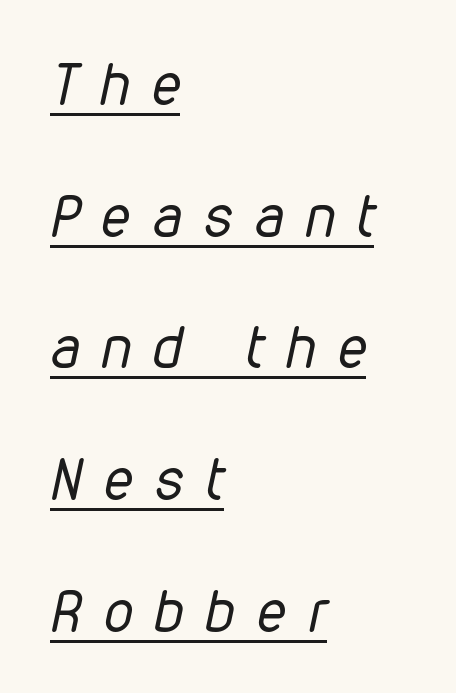
Q: Is the text bold? A: No.
Q: Is the text italic (slanted)? A: Yes, it leans right by about 12 degrees.
Q: Is the text underlined? A: Yes.
Q: How is the paragraph aligned? A: Left-aligned.
Q: Is the spacing between letters normal or unusually wide? A: Unusually wide.
Q: Is the spacing between lines tight, normal or loose? A: Loose.
Q: Width (condensed, normal, or wide)? A: Condensed.
Q: Stroke contrast? A: Low.
Q: x-height? A: Medium.
Q: Monospaced? A: No.
